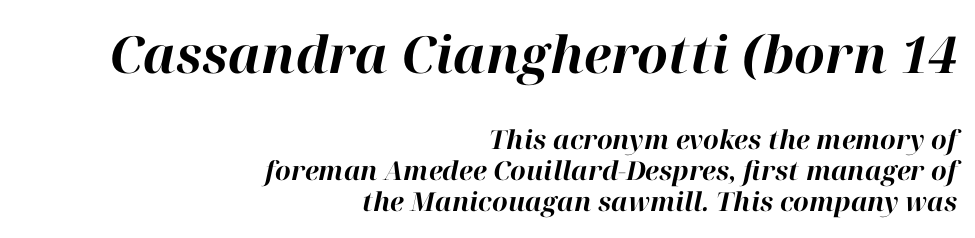
Q: Is the text bold? A: Yes.
Q: Is the text italic (slanted)? A: Yes, it leans right by about 12 degrees.
Q: Is the text underlined? A: No.
Q: How is the paragraph aligned? A: Right-aligned.
Q: Is the spacing between letters normal or unusually wide? A: Normal.
Q: Which block of text is set in a larger size, the first (top) or the second (bottom)? A: The first (top) one.
Q: Width (condensed, normal, or wide)? A: Normal.
Q: Stroke contrast? A: High.
Q: x-height? A: Medium.
Q: Monospaced? A: No.
